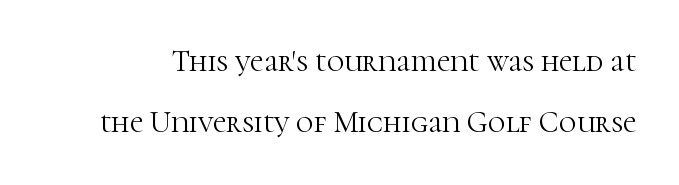
Unlike italic type, these characters show no tilt at all. Is the type heavy? It reads as light-to-regular instead. Note: serifs present on the glyphs. Students, note that the glyphs here touch the page at normal intervals. Spacing verdict: proportional, widths tailored to each character. The area under the type is left untouched.
